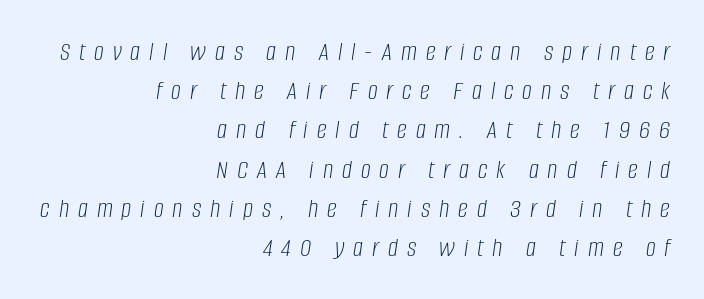
Q: Is the text bold? A: No.
Q: Is the text italic (slanted)? A: Yes, it leans right by about 8 degrees.
Q: Is the text underlined? A: No.
Q: How is the paragraph aligned? A: Right-aligned.
Q: Is the spacing between letters normal or unusually wide? A: Unusually wide.
Q: Is the spacing between lines tight, normal or loose? A: Normal.
Q: Width (condensed, normal, or wide)? A: Condensed.
Q: Stroke contrast? A: Low.
Q: x-height? A: Large.
Q: Monospaced? A: No.
